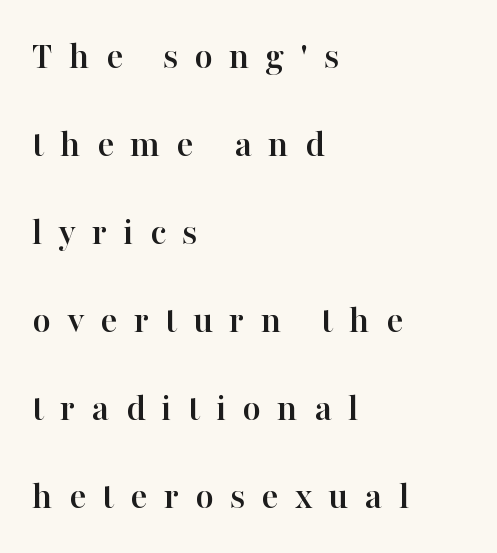
The leading is generous, giving the passage an open texture. Character widths vary here, with narrow letters taking less room than wide ones. The space beneath each line is pristine and unruled. The rendering inserts visible extra space after every character.
